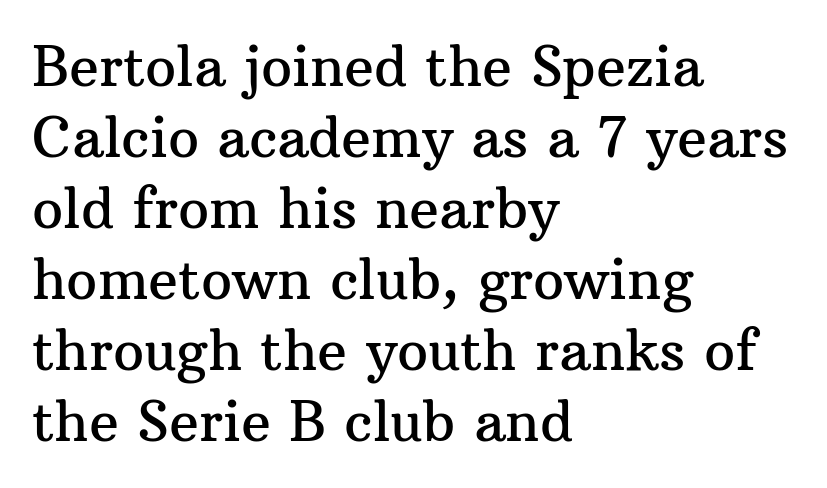
Q: Is the text italic (slanted)? A: No, it is upright.
Q: Is the typeface a serif or a sans-serif typeface? A: Serif.
Q: Is the text underlined? A: No.
Q: How is the paragraph aligned? A: Left-aligned.
Q: Is the spacing between letters normal or unusually wide? A: Normal.
Q: Is the spacing between lines tight, normal or loose? A: Normal.
Q: Width (condensed, normal, or wide)? A: Normal.
Q: Stroke contrast? A: Medium.
Q: x-height? A: Medium.
Q: Monospaced? A: No.
